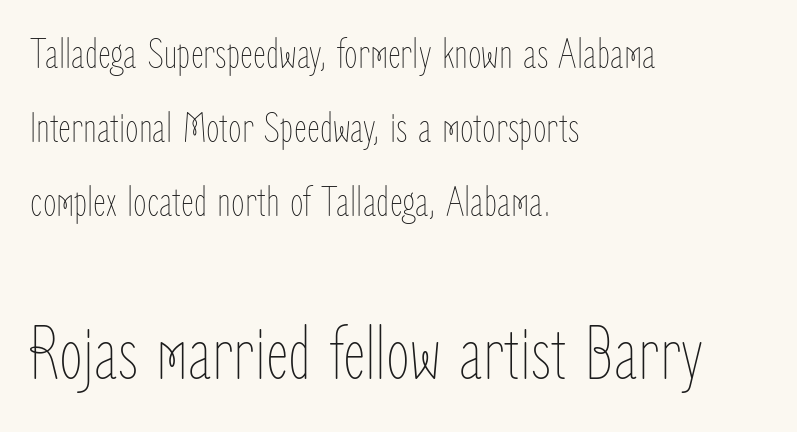
Q: Is the text bold? A: No.
Q: Is the text italic (slanted)? A: No, it is upright.
Q: Is the text underlined? A: No.
Q: How is the paragraph aligned? A: Left-aligned.
Q: Is the spacing between letters normal or unusually wide? A: Normal.
Q: Is the spacing between lines tight, normal or loose? A: Normal.
Q: Which block of text is set in a larger size, the first (top) or the second (bottom)? A: The second (bottom) one.
Q: Width (condensed, normal, or wide)? A: Condensed.
Q: Stroke contrast? A: Low.
Q: x-height? A: Medium.
Q: Monospaced? A: No.
